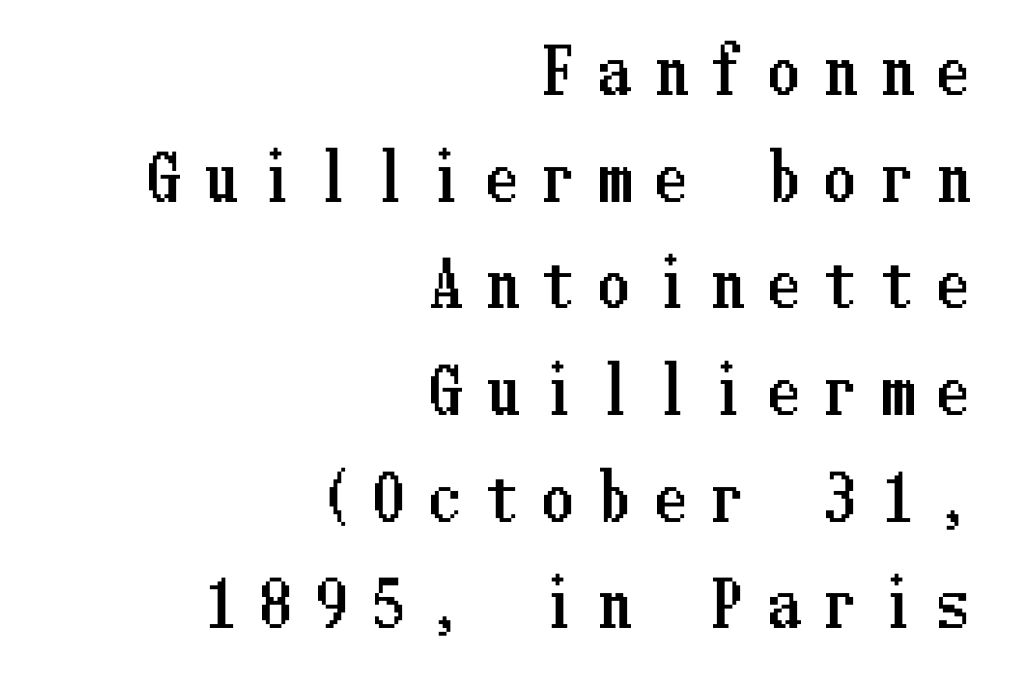
{"italic": "no", "width": "condensed", "stroke_contrast": "low", "x_height": "medium", "underline": "no", "align": "right", "line_spacing_ratio": 1.72, "letter_spacing": "wide", "letter_spacing_em": 0.41, "glyph_px": 62}
